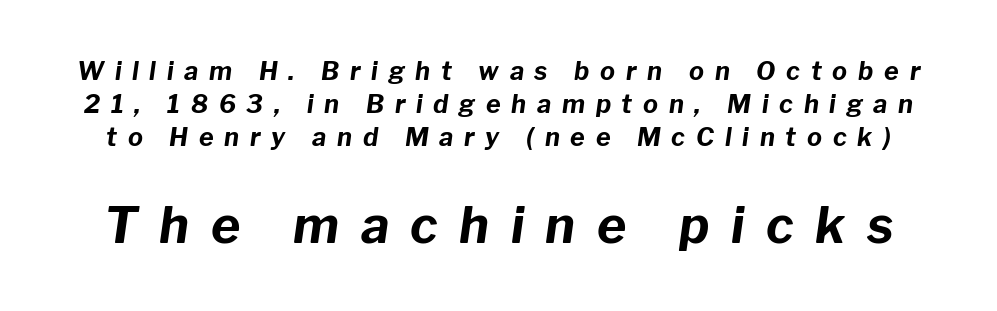
The image shows 50 px bold type, italic (leaning right); set normal line spacing (1.32x), unusually wide letter spacing (+0.43 em), not underlined; the second (bottom) block is 2.0x larger; low stroke contrast and a medium x-height.
